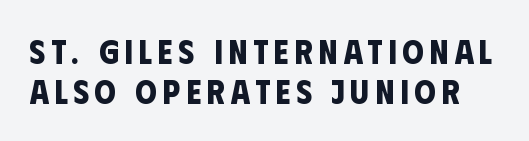
The image shows 34 px bold, condensed sans-serif type; set line spacing 1.19x, not underlined; low stroke contrast and a large x-height.
